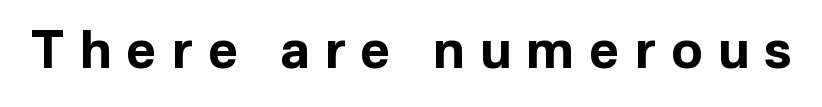
{"serif": "no", "italic": "no", "bold": "yes", "weight": "bold", "width": "normal", "stroke_contrast": "low", "x_height": "medium", "monospaced": "no", "underline": "no", "letter_spacing": "wide", "letter_spacing_em": 0.29, "glyph_px": 52}
